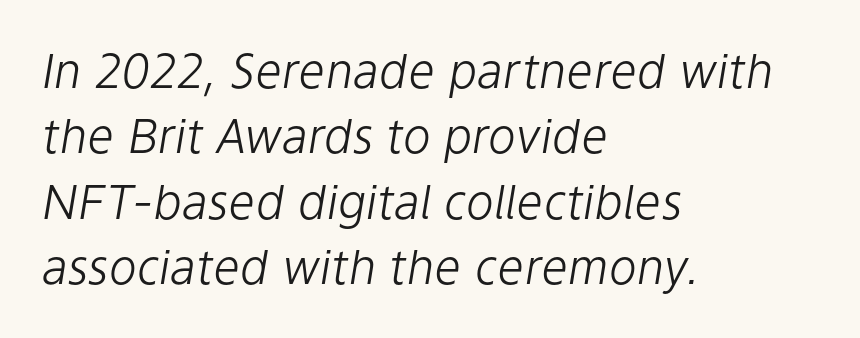
The image shows 47 px light type, italic (leaning right); set left-aligned, normal line spacing (1.39x), normal letter spacing, not underlined; low stroke contrast and a medium x-height.
